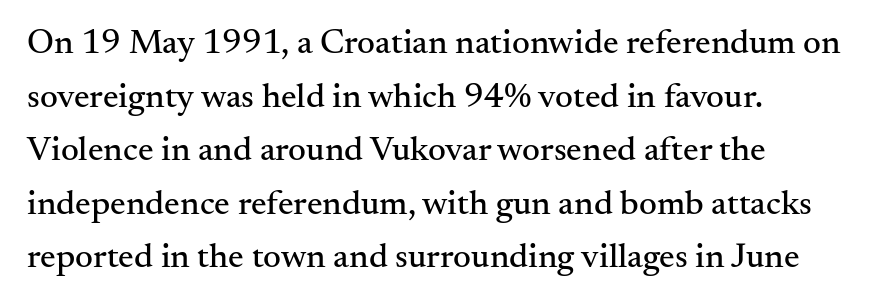
The passage shown is typed in a proportional face where columns would drift. The space between consecutive lines is moderate. Look at the bottom of the vertical strokes: they flare into serifs here. Nobody touched the tracking dial on this one. Notice how the passage keeps a crisp vertical edge on the left only.
